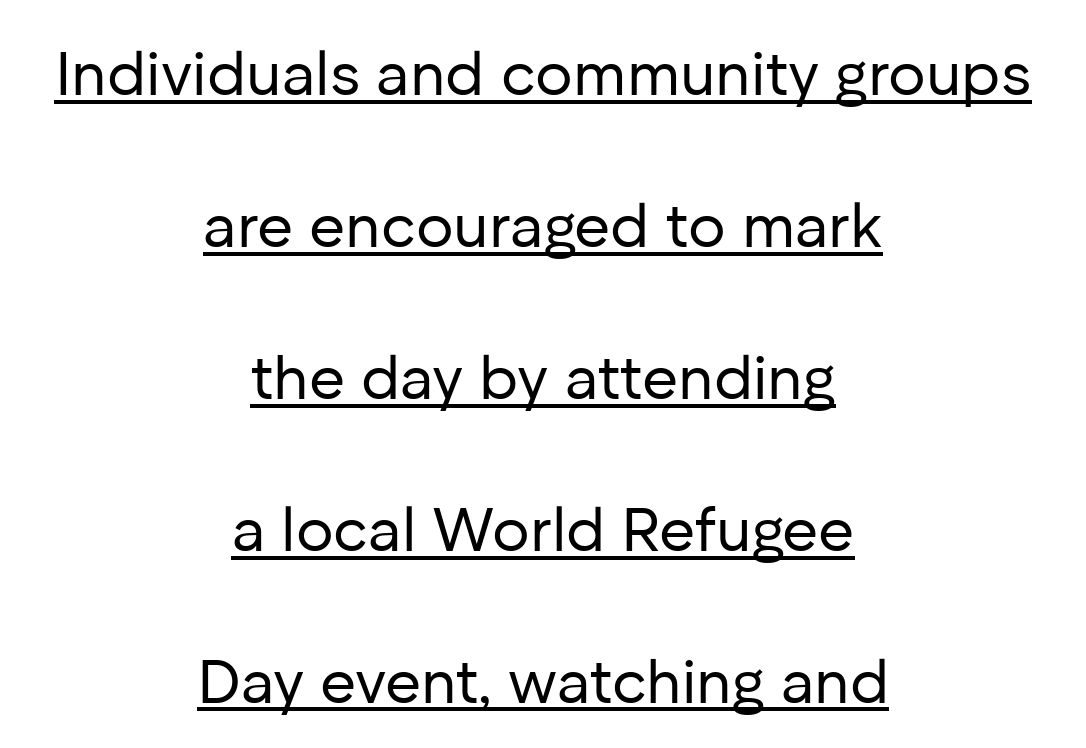
The image shows 62 px regular-weight sans-serif type, upright; set centered, loose line spacing (2.45x), normal letter spacing, underlined; low stroke contrast and a medium x-height.
